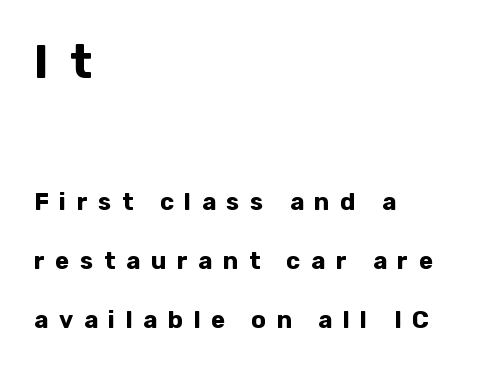
The image shows 47 px bold sans-serif type, upright; set left-aligned, loose line spacing (2.46x), unusually wide letter spacing (+0.44 em), not underlined; the first (top) block is 1.96x larger; low stroke contrast and a medium x-height.
